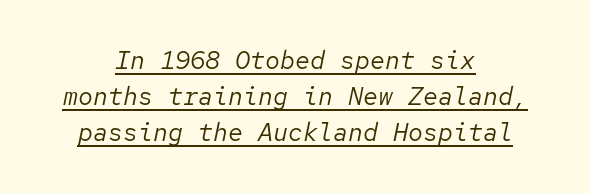
The image shows 25 px text type, italic (leaning right); set centered, normal line spacing (1.45x), normal letter spacing, underlined.
